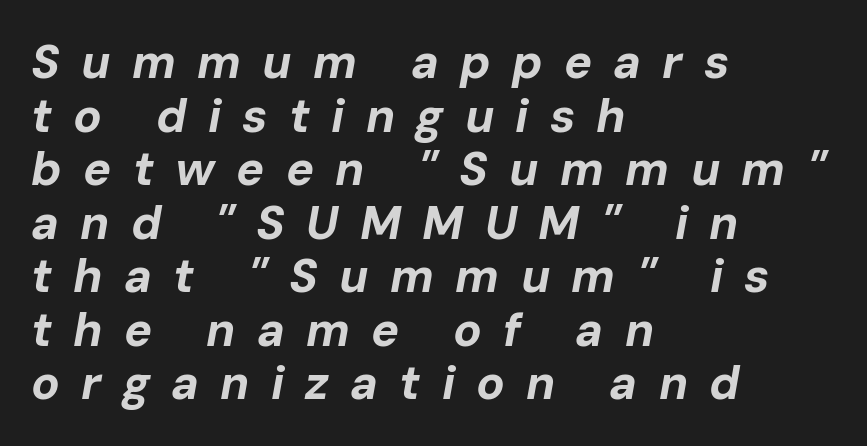
Q: Is the text bold? A: Yes.
Q: Is the text italic (slanted)? A: Yes, it leans right by about 10 degrees.
Q: Is the text underlined? A: No.
Q: How is the paragraph aligned? A: Left-aligned.
Q: Is the spacing between letters normal or unusually wide? A: Unusually wide.
Q: Is the spacing between lines tight, normal or loose? A: Tight.
Q: Width (condensed, normal, or wide)? A: Normal.
Q: Stroke contrast? A: Low.
Q: x-height? A: Medium.
Q: Monospaced? A: No.
